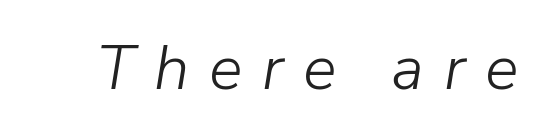
Each row of text sits above clean, open space. Spacing verdict: proportional, widths tailored to each character. Is this a heavy cut? Hardly; it is regular or lighter. The face used here is rendered with a markedly widened letterfit. Yep, that's italic — everything's leaning.
